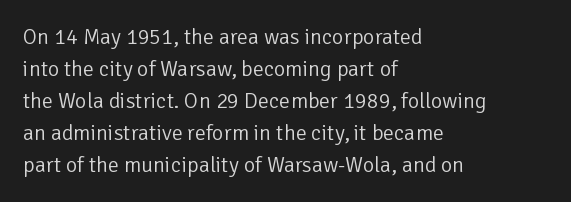
Q: Is the text bold? A: No.
Q: Is the text italic (slanted)? A: No, it is upright.
Q: Is the text underlined? A: No.
Q: How is the paragraph aligned? A: Left-aligned.
Q: Is the spacing between letters normal or unusually wide? A: Normal.
Q: Is the spacing between lines tight, normal or loose? A: Normal.
